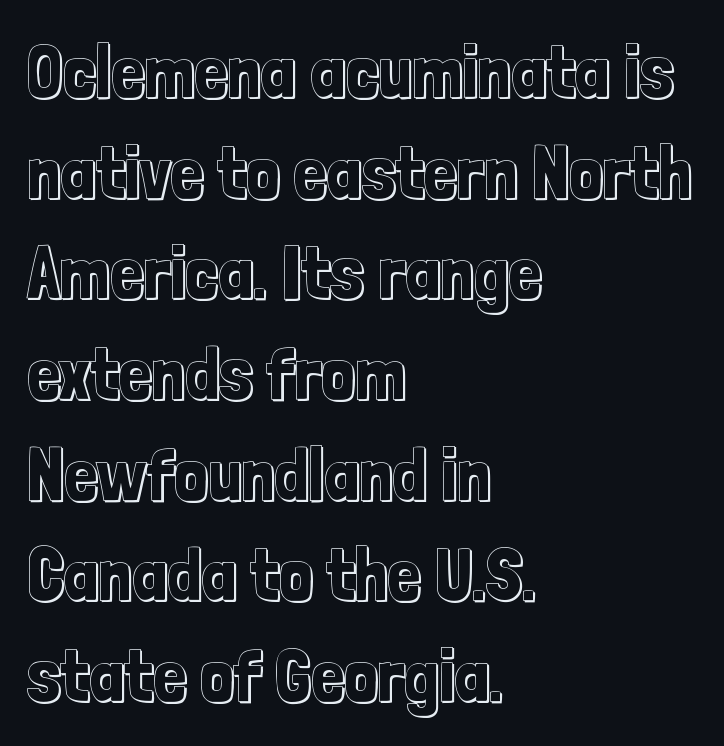
Do the characters align in a grid? No, the font is proportional. Rendered with straight, roman letterforms. Default kerning and tracking; the words read as compact shapes. Interline gaps are of average width in this sample.
